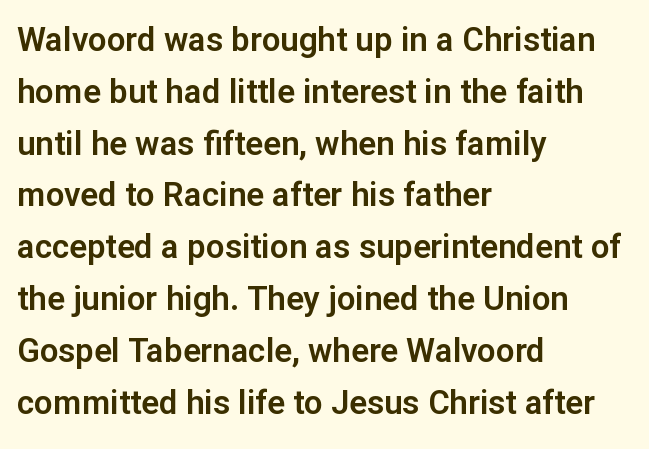
The foot of each line stays bare and open. The type sits square on the baseline with zero lean. The lines are quadded left. The rendering keeps characters at their native spacing. Regarding serifs, this sample does without them.
